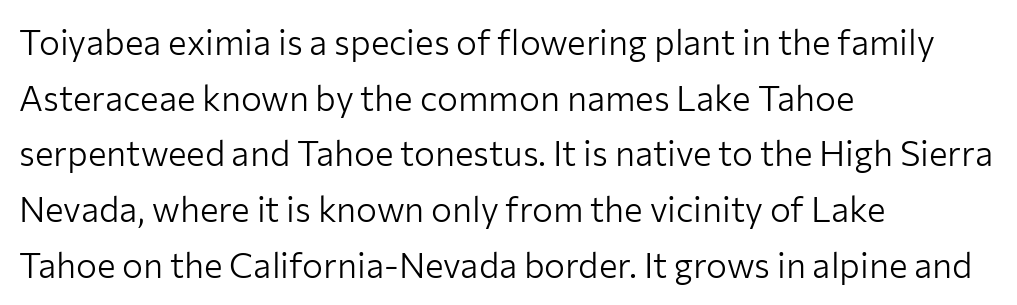
The image shows 35 px light sans-serif type, upright; set left-aligned, normal line spacing (1.59x), normal letter spacing, not underlined; low stroke contrast and a medium x-height.
